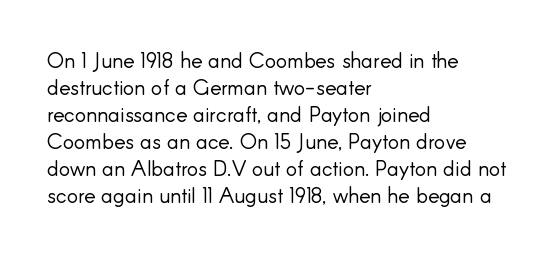
{"italic": "no", "bold": "no", "underline": "no", "align": "left", "line_spacing": "normal", "line_spacing_ratio": 1.29, "letter_spacing": "normal", "letter_spacing_em": 0.0, "glyph_px": 21}
